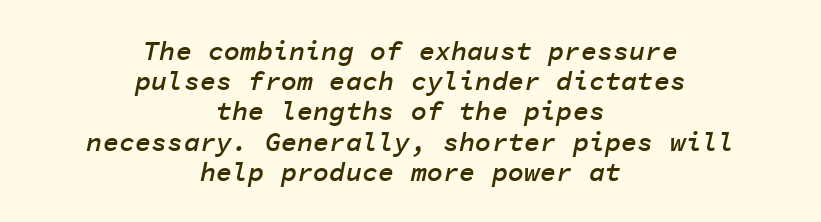
{"italic": "yes", "lean": "right", "slant_degrees": 11, "bold": "semi", "underline": "no", "align": "center", "line_spacing": "tight", "line_spacing_ratio": 1.12, "letter_spacing": "normal", "letter_spacing_em": 0.0, "glyph_px": 27}
